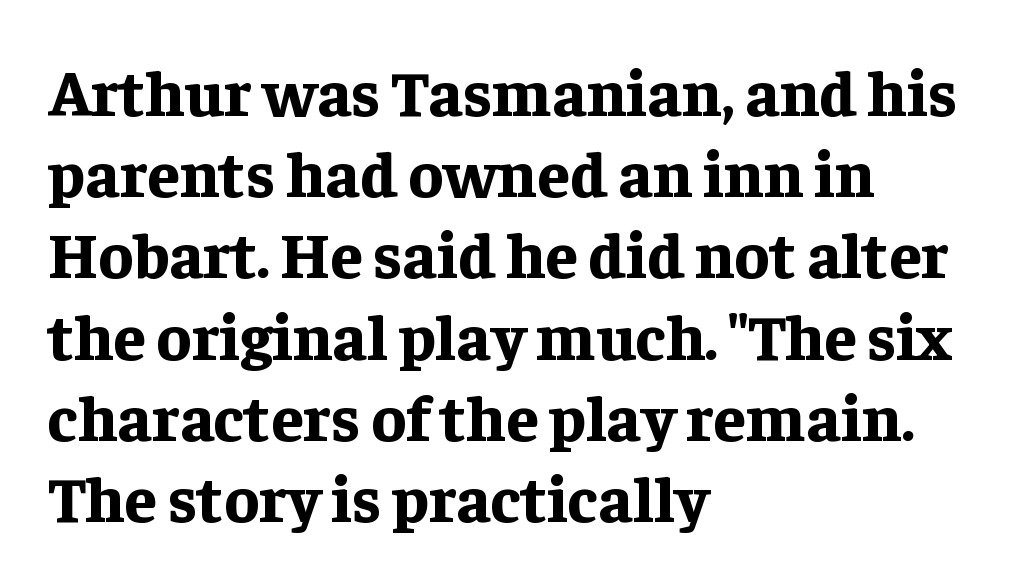
Q: Is the text bold? A: Yes.
Q: Is the text italic (slanted)? A: No, it is upright.
Q: Is the typeface a serif or a sans-serif typeface? A: Serif.
Q: Is the text underlined? A: No.
Q: How is the paragraph aligned? A: Left-aligned.
Q: Is the spacing between letters normal or unusually wide? A: Normal.
Q: Is the spacing between lines tight, normal or loose? A: Normal.
Q: Width (condensed, normal, or wide)? A: Normal.
Q: Stroke contrast? A: Low.
Q: x-height? A: Medium.
Q: Monospaced? A: No.
